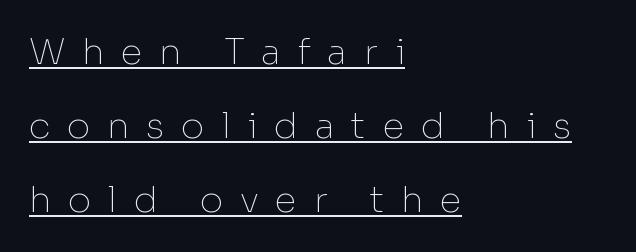
The image shows 36 px thin sans-serif type, upright; set left-aligned, loose line spacing (2.05x), unusually wide letter spacing (+0.46 em), underlined; low stroke contrast and a medium x-height.
